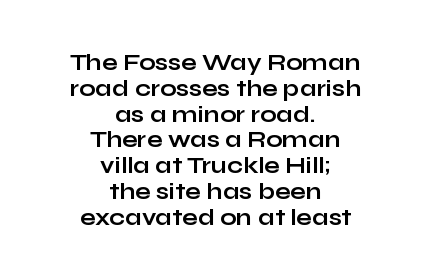
Every stem runs plumb, perpendicular to the baseline. Typeset on center — no edge is straight. These words are printed bold, with thick strokes throughout. Descenders hang freely into open space. Vertically, the passage feels compressed, each row crowding the next.
